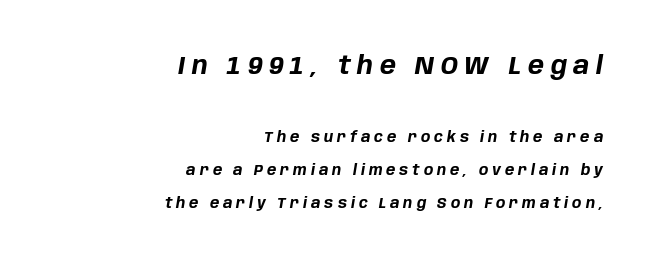
The specimen omits any rule beneath the text block's lines. Block one is the big one; block two sits smaller underneath. In CSS terms this would be text-align: right. Notice how the stems are inclined rather than vertical — that's the hallmark of italics. A full-strength bold gives these letters their thick strokes. A great deal of white space separates one row of letters from the next.
